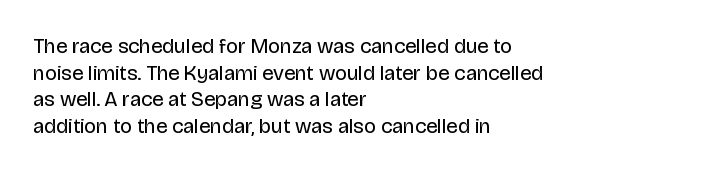
Q: Is the text bold? A: No.
Q: Is the text italic (slanted)? A: No, it is upright.
Q: Is the text underlined? A: No.
Q: How is the paragraph aligned? A: Left-aligned.
Q: Is the spacing between letters normal or unusually wide? A: Normal.
Q: Is the spacing between lines tight, normal or loose? A: Normal.
